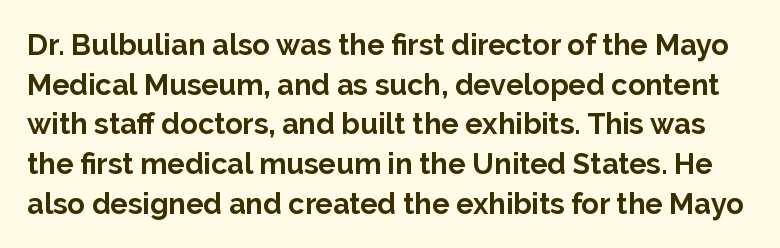
{"serif": "no", "italic": "no", "bold": "yes", "weight": "bold", "width": "normal", "stroke_contrast": "low", "x_height": "medium", "monospaced": "no", "underline": "no", "line_spacing": "normal", "line_spacing_ratio": 1.37, "letter_spacing": "normal", "letter_spacing_em": 0.0, "glyph_px": 29}
